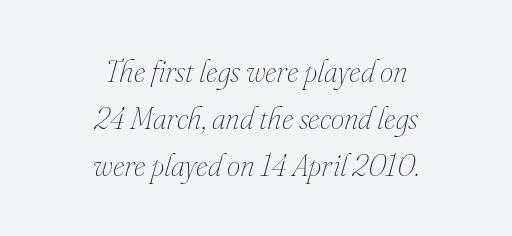
{"italic": "yes", "lean": "right", "slant_degrees": 16, "bold": "no", "weight": "thin", "width": "normal", "stroke_contrast": "medium", "x_height": "small", "monospaced": "no", "underline": "no", "align": "center", "line_spacing": "normal", "line_spacing_ratio": 1.56, "letter_spacing": "normal", "letter_spacing_em": 0.0, "glyph_px": 30}
